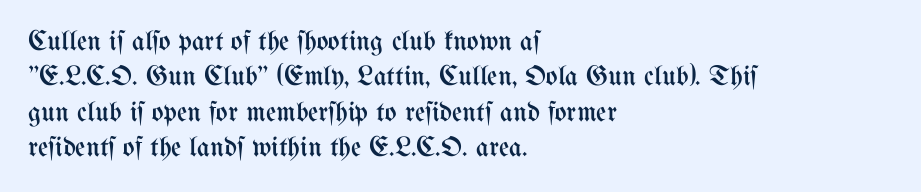
The image shows 28 px regular-weight, condensed type, upright; set left-aligned, normal line spacing (1.26x), normal letter spacing, not underlined; medium stroke contrast and a medium x-height.
